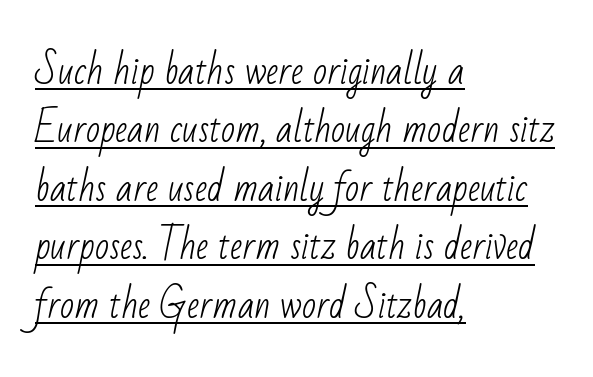
This reads as an unemphasized weight, regular at the heaviest. Each line of the rendering has a horizontal stroke beneath the glyphs. What kind of face is this? One without serifs — a sans. A normal amount of white space separates one row of letters from the next. Note the varied advance widths — an 'i' is clearly narrower than an 'm'.
